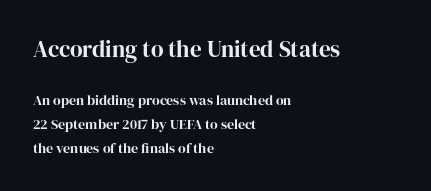
{"italic": "no", "bold": "yes", "underline": "no", "align": "left", "line_spacing": "normal", "line_spacing_ratio": 1.69, "letter_spacing": "normal", "letter_spacing_em": 0.0, "larger_block": "first", "size_ratio": 1.64, "glyph_px": 23}
